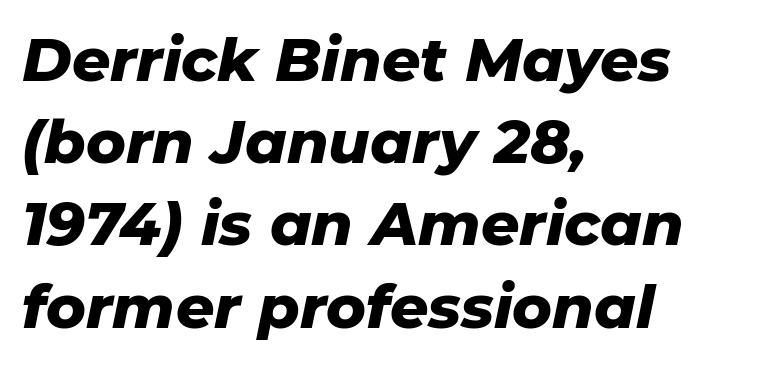
The image shows 60 px heavy type, italic (leaning right); set left-aligned, normal line spacing (1.37x), normal letter spacing, not underlined; low stroke contrast and a medium x-height.
